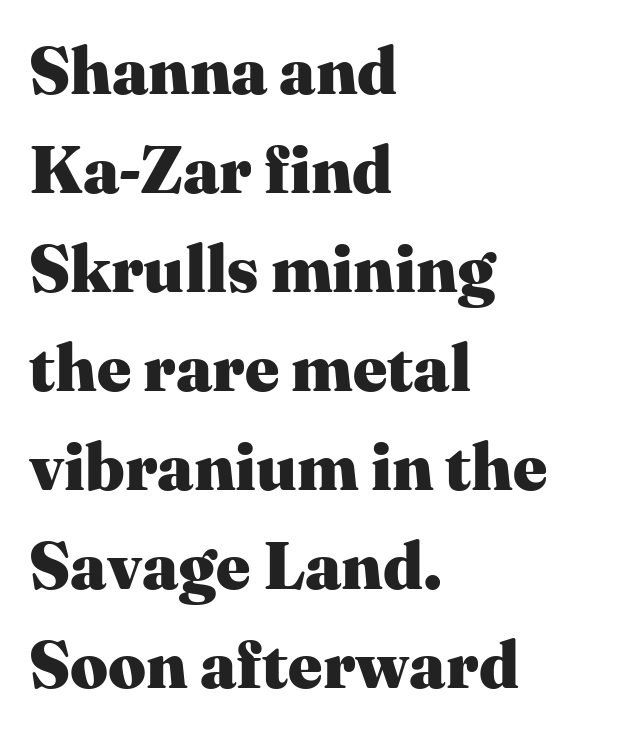
You could not count columns in this text — the font is proportionally spaced. Is the type bold? Yes — the strokes are clearly thick and heavy. No word sits above an underline. Small tapered or slab feet sit at the stroke ends, so this counts as serif. The text block is weighted toward the left margin, trailing off unevenly rightward.
